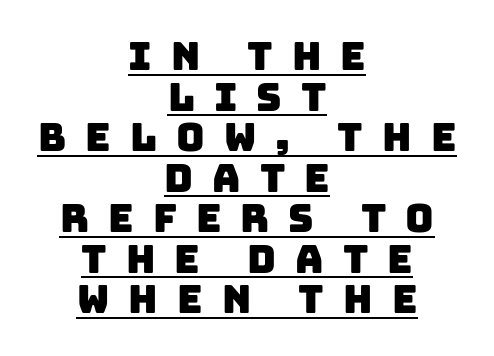
Q: Is the typeface a serif or a sans-serif typeface? A: Sans-serif.
Q: Is the text underlined? A: Yes.
Q: How is the paragraph aligned? A: Centered.
Q: Is the spacing between letters normal or unusually wide? A: Unusually wide.
Q: Is the spacing between lines tight, normal or loose? A: Tight.
Q: Width (condensed, normal, or wide)? A: Normal.
Q: Stroke contrast? A: Low.
Q: x-height? A: Large.
Q: Monospaced? A: No.
